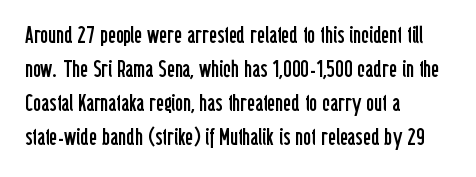
Just letters on the line, the space beneath them empty. The lines sit at an ordinary, default distance from one another. Reading down the block, your eye returns to a fixed left position each line. Think standard paragraph weight, or any step lighter than that.
